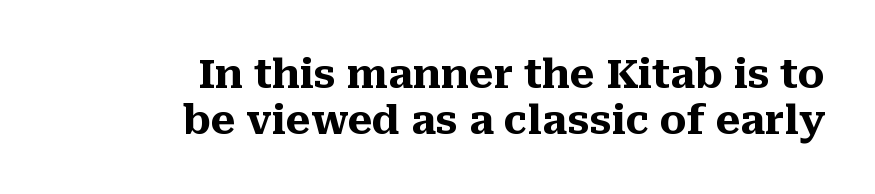
Q: Is the text bold? A: Yes.
Q: Is the text italic (slanted)? A: No, it is upright.
Q: Is the typeface a serif or a sans-serif typeface? A: Serif.
Q: Is the text underlined? A: No.
Q: How is the paragraph aligned? A: Right-aligned.
Q: Is the spacing between letters normal or unusually wide? A: Normal.
Q: Is the spacing between lines tight, normal or loose? A: Tight.
Q: Width (condensed, normal, or wide)? A: Normal.
Q: Stroke contrast? A: Medium.
Q: x-height? A: Medium.
Q: Monospaced? A: No.
